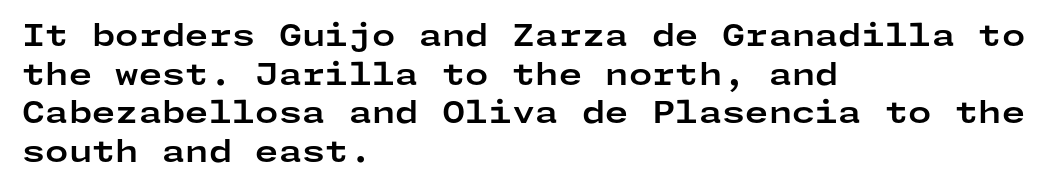
{"serif": "no", "italic": "no", "bold": "yes", "weight": "bold", "width": "wide", "stroke_contrast": "low", "x_height": "medium", "underline": "no", "align": "left", "line_spacing": "normal", "line_spacing_ratio": 1.29, "letter_spacing": "normal", "letter_spacing_em": 0.0, "glyph_px": 30}
